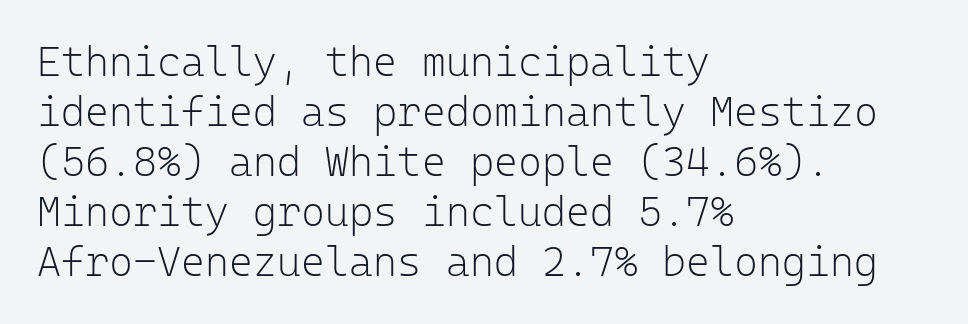
{"serif": "no", "italic": "no", "bold": "no", "weight": "light", "width": "normal", "stroke_contrast": "low", "x_height": "medium", "monospaced": "yes", "underline": "no", "align": "left", "line_spacing_ratio": 1.22, "letter_spacing": "normal", "letter_spacing_em": 0.0, "glyph_px": 41}
